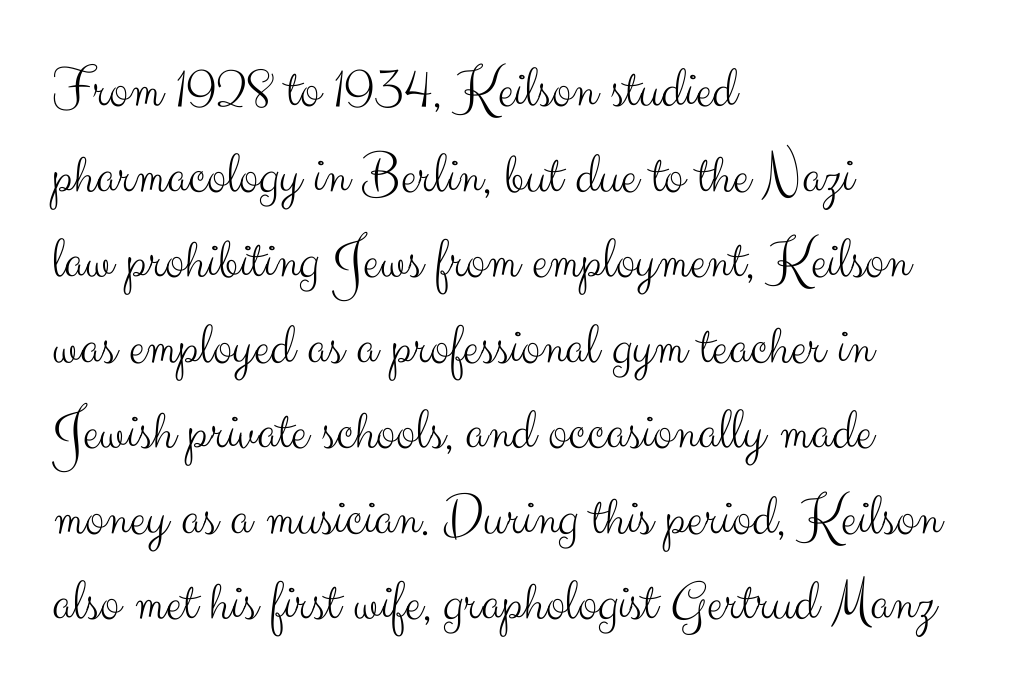
Q: Is the text bold? A: No.
Q: Is the text italic (slanted)? A: Yes.
Q: Is the typeface a serif or a sans-serif typeface? A: Sans-serif.
Q: Is the text underlined? A: No.
Q: How is the paragraph aligned? A: Left-aligned.
Q: Is the spacing between letters normal or unusually wide? A: Normal.
Q: Is the spacing between lines tight, normal or loose? A: Normal.
Q: Width (condensed, normal, or wide)? A: Normal.
Q: Stroke contrast? A: Medium.
Q: x-height? A: Small.
Q: Monospaced? A: No.
